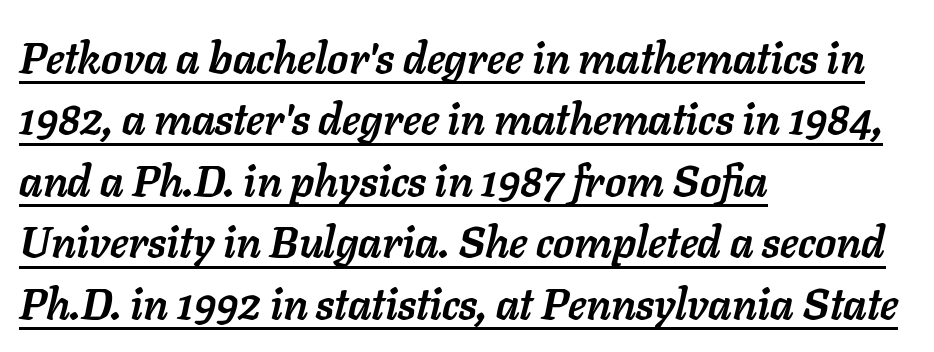
Q: Is the text bold? A: Yes.
Q: Is the text italic (slanted)? A: Yes, it leans right by about 11 degrees.
Q: Is the text underlined? A: Yes.
Q: How is the paragraph aligned? A: Left-aligned.
Q: Is the spacing between letters normal or unusually wide? A: Normal.
Q: Is the spacing between lines tight, normal or loose? A: Normal.
Q: Width (condensed, normal, or wide)? A: Normal.
Q: Stroke contrast? A: Low.
Q: x-height? A: Medium.
Q: Monospaced? A: No.
